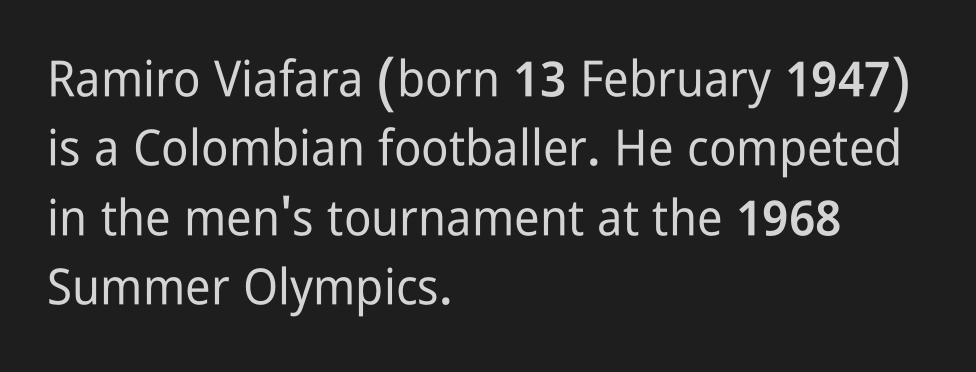
The rendering keeps characters at their native spacing. Character widths vary here, with narrow letters taking less room than wide ones. Italic: no, the glyphs are upright roman. Are there feet on the stems? There aren't — it's a sans. The paragraph has a hard left edge and a soft right edge. Lines of text with bare space underneath.
